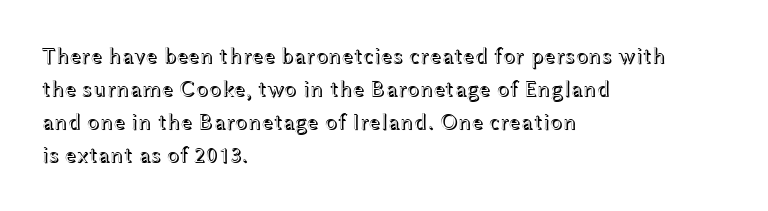
Q: Is the text italic (slanted)? A: No, it is upright.
Q: Is the text underlined? A: No.
Q: How is the paragraph aligned? A: Left-aligned.
Q: Is the spacing between letters normal or unusually wide? A: Normal.
Q: Is the spacing between lines tight, normal or loose? A: Normal.
